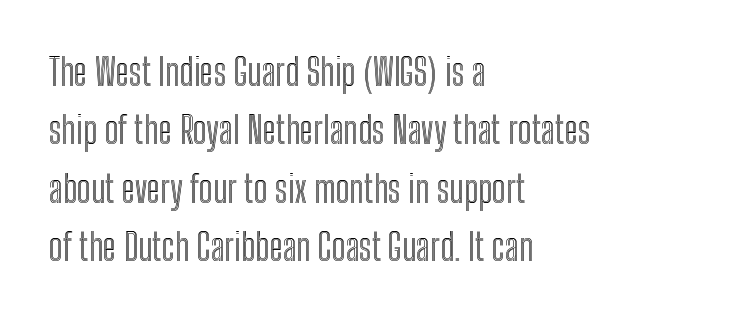
Q: Is the text italic (slanted)? A: No, it is upright.
Q: Is the text underlined? A: No.
Q: How is the paragraph aligned? A: Left-aligned.
Q: Is the spacing between letters normal or unusually wide? A: Normal.
Q: Is the spacing between lines tight, normal or loose? A: Normal.
Q: Width (condensed, normal, or wide)? A: Condensed.
Q: x-height? A: Medium.
Q: Monospaced? A: No.
